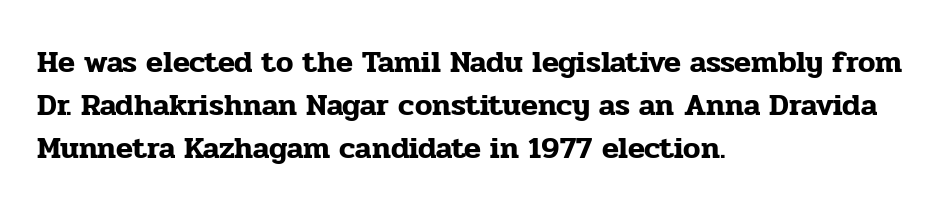
Words float on clear page, feet unadorned. Is this a fixed-width face? No — the glyphs have proportional, varying widths. What's the leading like? Ordinary, nothing unusual. Compared with typical body copy, the letter spacing here is the same.
